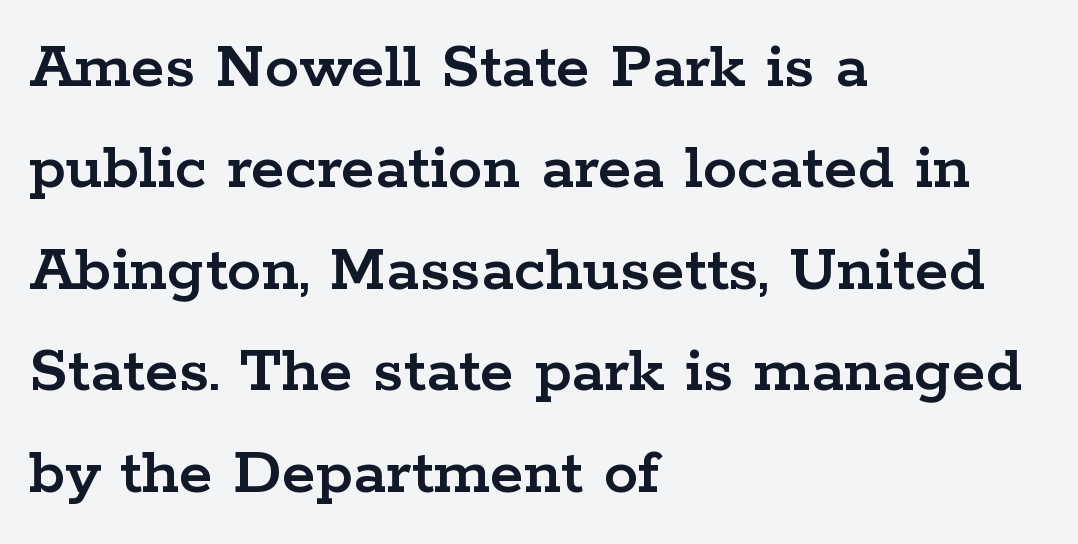
{"serif": "yes", "italic": "no", "width": "wide", "stroke_contrast": "low", "x_height": "medium", "monospaced": "no", "underline": "no", "align": "left", "line_spacing": "normal", "line_spacing_ratio": 1.47, "letter_spacing": "normal", "letter_spacing_em": 0.0, "glyph_px": 69}
